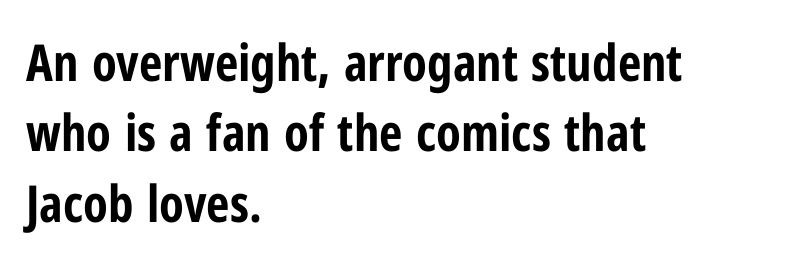
The image shows 51 px bold, condensed sans-serif type, upright; set left-aligned, normal line spacing (1.38x), normal letter spacing, not underlined; low stroke contrast and a medium x-height.
